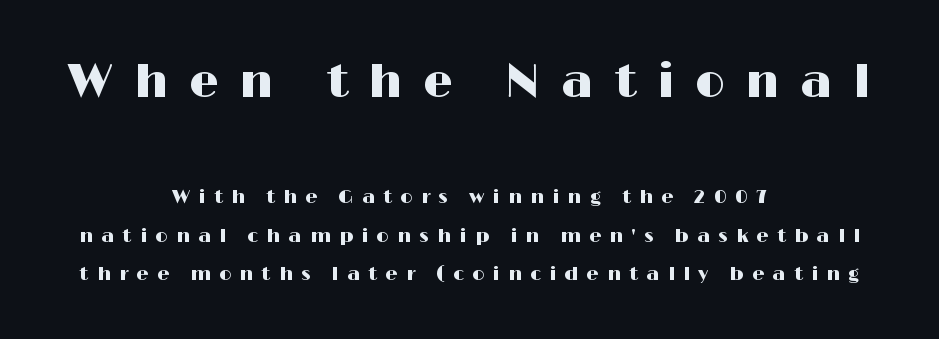
The rendering shrinks the type as you move from the upper chunk to the lower. The lettering holds an erect, upright posture throughout. These lines are rendered in a variable-pitch font. Each line is balanced around a shared central axis. Baseline-to-baseline distance is far greater than the letter height. Glance below the letters and you will spot only blank space.
